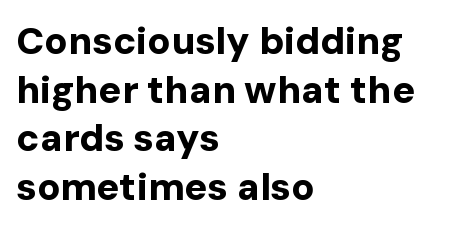
The image shows 38 px bold sans-serif type, upright; set left-aligned, normal line spacing (1.28x), normal letter spacing, not underlined; low stroke contrast and a medium x-height.
